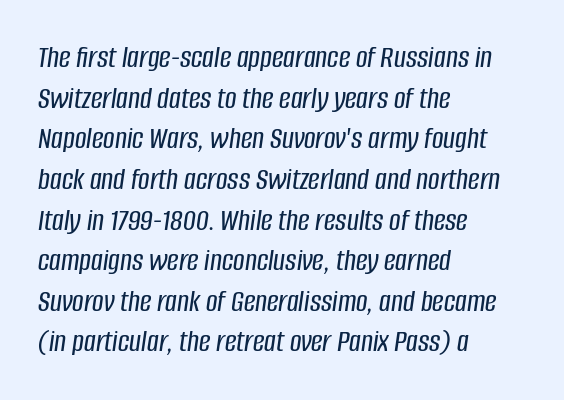
{"italic": "yes", "lean": "right", "slant_degrees": 8, "width": "condensed", "stroke_contrast": "low", "x_height": "large", "monospaced": "no", "underline": "no", "align": "left", "line_spacing": "normal", "line_spacing_ratio": 1.27, "letter_spacing": "normal", "letter_spacing_em": 0.0, "glyph_px": 32}
